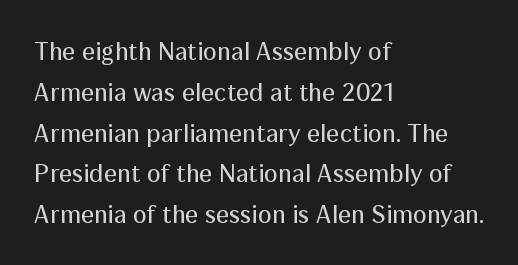
Q: Is the text bold? A: No.
Q: Is the text italic (slanted)? A: No, it is upright.
Q: Is the text underlined? A: No.
Q: How is the paragraph aligned? A: Left-aligned.
Q: Is the spacing between letters normal or unusually wide? A: Normal.
Q: Is the spacing between lines tight, normal or loose? A: Normal.
